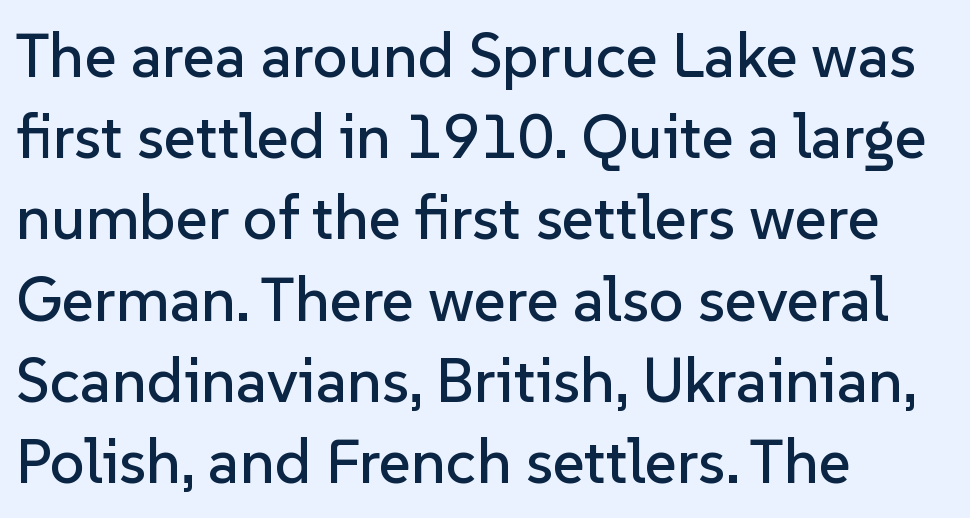
{"serif": "no", "italic": "no", "width": "normal", "stroke_contrast": "low", "x_height": "medium", "monospaced": "no", "underline": "no", "align": "left", "line_spacing": "normal", "line_spacing_ratio": 1.31, "letter_spacing": "normal", "letter_spacing_em": 0.0, "glyph_px": 62}
